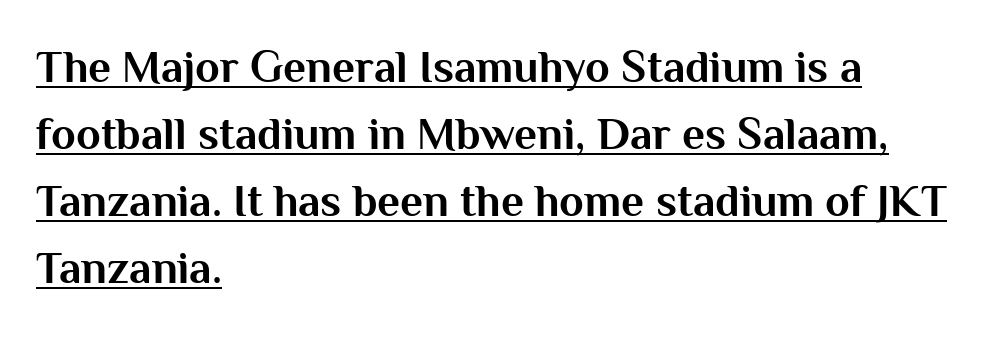
You can tell from the bare stems that sans-serif type was used. These lines keep a tight, regular rhythm from letter to letter. Is this a fixed-width face? No — the glyphs have proportional, varying widths. Every character sits straight up, as roman type does. Caption: lettering with a line underneath. These lines sit exactly where default settings would place them.
